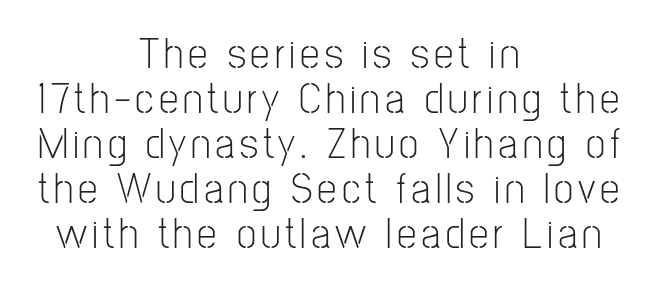
The image shows 44 px light, condensed sans-serif type, upright; set centered, tight line spacing (1.02x), not underlined; low stroke contrast and a medium x-height.
